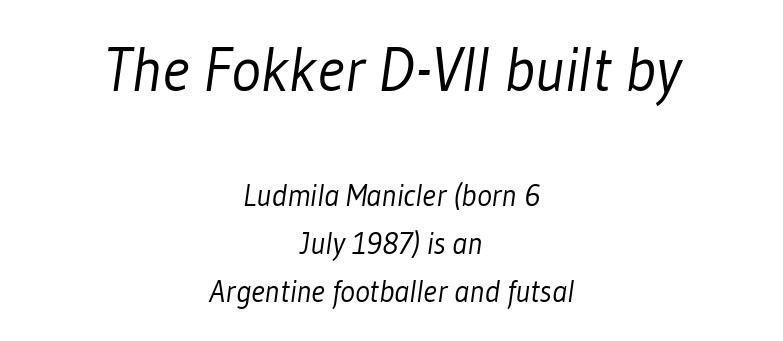
Each letter keeps its own natural width here, so spacing adapts to shape. Examine the stroke ends and you'll find no serifs. The line-height multiplier appears to be the usual default. Typeset on center — no edge is straight. The first block has been scaled up relative to the second.
